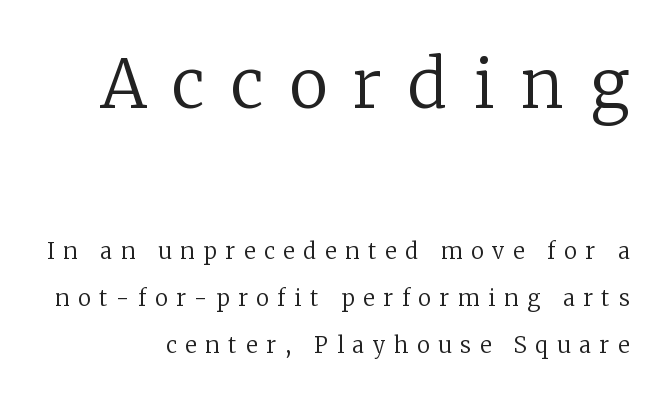
The image shows 66 px regular-weight serif type, upright; set right-aligned, loose line spacing (2.14x), unusually wide letter spacing (+0.4 em), not underlined; the first (top) block is 3.0x larger; low stroke contrast and a medium x-height.
